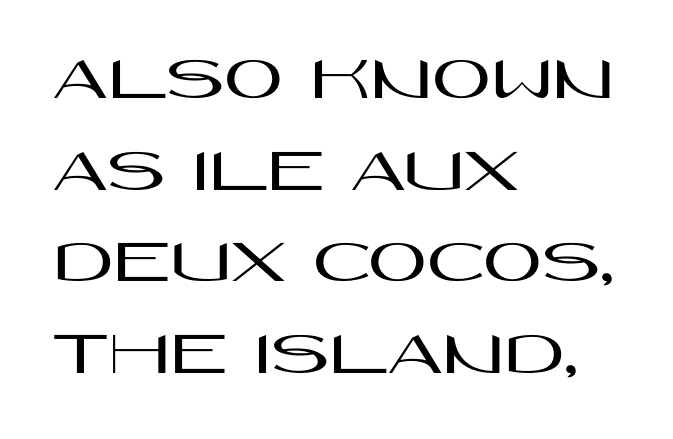
Q: Is the text italic (slanted)? A: No, it is upright.
Q: Is the typeface a serif or a sans-serif typeface? A: Sans-serif.
Q: Is the text underlined? A: No.
Q: How is the paragraph aligned? A: Left-aligned.
Q: Is the spacing between letters normal or unusually wide? A: Normal.
Q: Is the spacing between lines tight, normal or loose? A: Normal.
Q: Width (condensed, normal, or wide)? A: Wide.
Q: Stroke contrast? A: High.
Q: x-height? A: Large.
Q: Monospaced? A: No.
